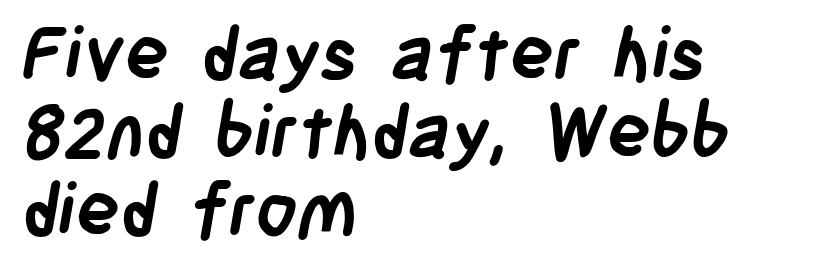
Q: Is the text bold? A: Yes.
Q: Is the typeface a serif or a sans-serif typeface? A: Sans-serif.
Q: Is the text underlined? A: No.
Q: How is the paragraph aligned? A: Left-aligned.
Q: Is the spacing between letters normal or unusually wide? A: Normal.
Q: Is the spacing between lines tight, normal or loose? A: Tight.
Q: Width (condensed, normal, or wide)? A: Condensed.
Q: Stroke contrast? A: Low.
Q: x-height? A: Large.
Q: Monospaced? A: No.
